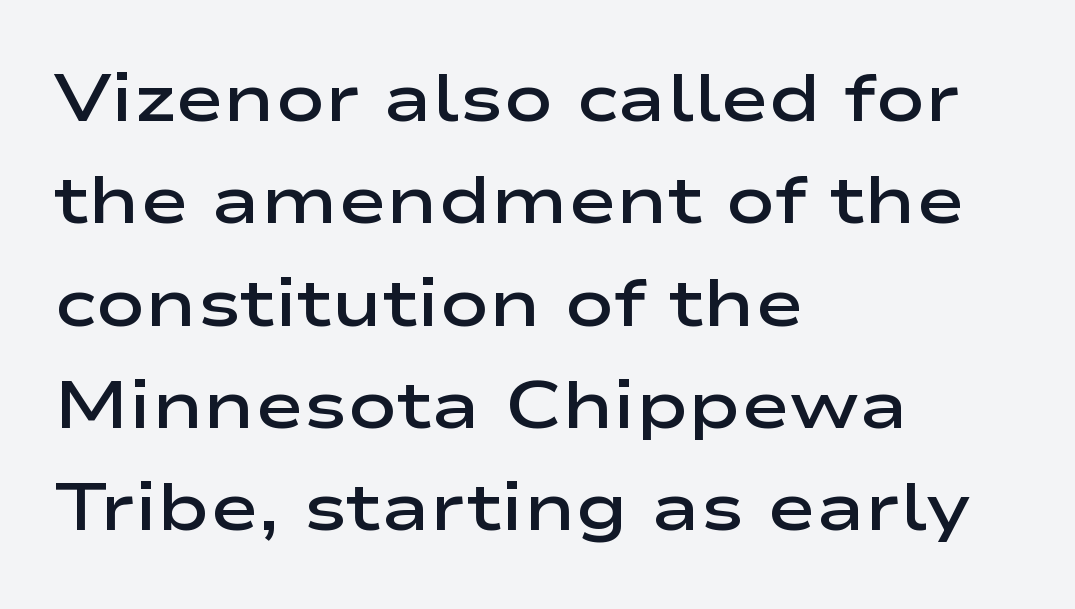
Q: Is the text bold? A: Semi-bold.
Q: Is the text italic (slanted)? A: No, it is upright.
Q: Is the typeface a serif or a sans-serif typeface? A: Sans-serif.
Q: Is the text underlined? A: No.
Q: How is the paragraph aligned? A: Left-aligned.
Q: Is the spacing between letters normal or unusually wide? A: Normal.
Q: Is the spacing between lines tight, normal or loose? A: Normal.
Q: Width (condensed, normal, or wide)? A: Wide.
Q: Stroke contrast? A: Low.
Q: x-height? A: Medium.
Q: Monospaced? A: No.
